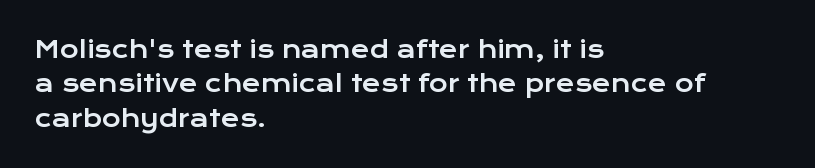
{"italic": "no", "underline": "no", "align": "left", "line_spacing": "normal", "line_spacing_ratio": 1.49, "letter_spacing": "normal", "letter_spacing_em": 0.0, "glyph_px": 23}
